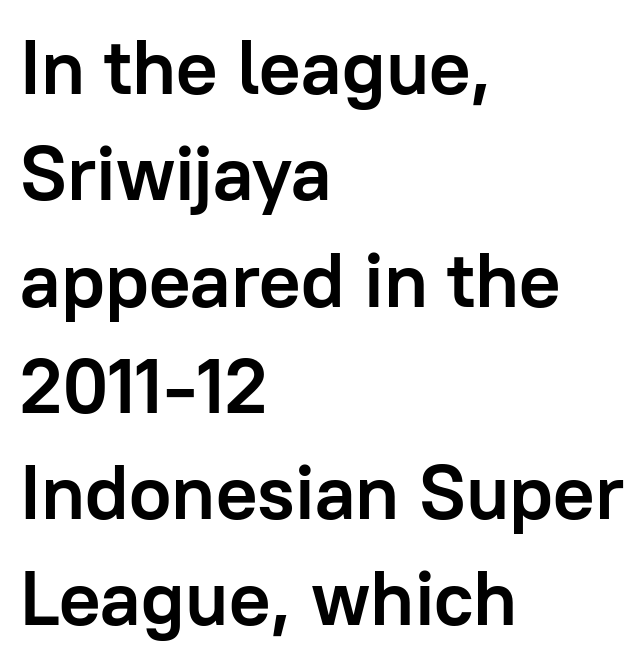
Q: Is the text bold? A: Yes.
Q: Is the text italic (slanted)? A: No, it is upright.
Q: Is the typeface a serif or a sans-serif typeface? A: Sans-serif.
Q: Is the text underlined? A: No.
Q: How is the paragraph aligned? A: Left-aligned.
Q: Is the spacing between letters normal or unusually wide? A: Normal.
Q: Is the spacing between lines tight, normal or loose? A: Normal.
Q: Width (condensed, normal, or wide)? A: Normal.
Q: Stroke contrast? A: Low.
Q: x-height? A: Medium.
Q: Monospaced? A: No.
